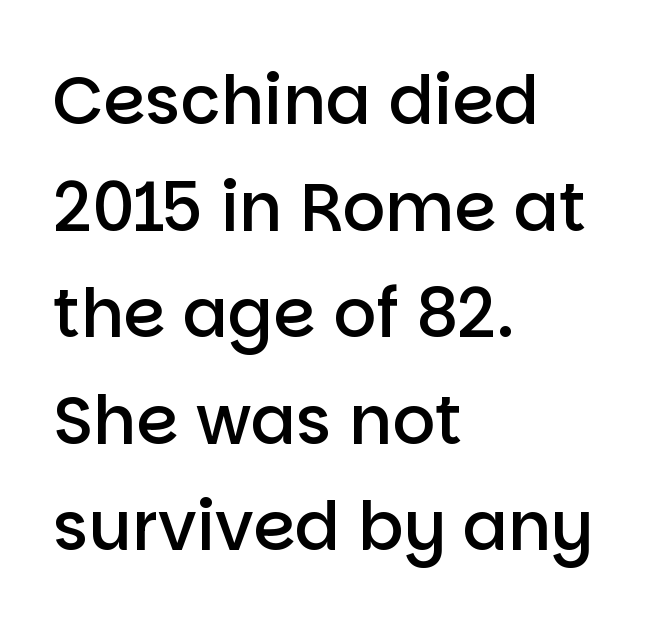
Unlike a traditional serif, this face leaves its strokes unadorned. Vertical spacing — default. Honestly, the letter spacing is just normal — you wouldn't notice it. The lines in this sample share a left origin and differ only in where they stop.
